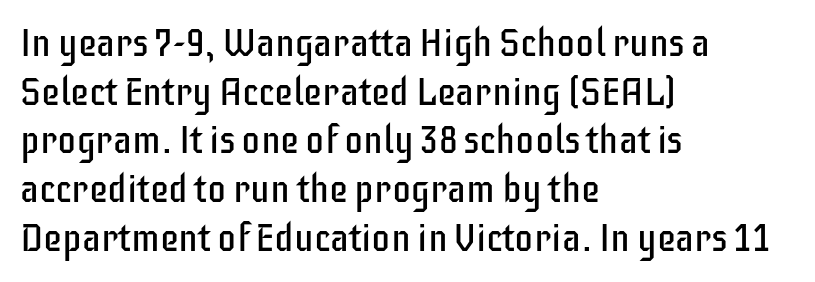
{"serif": "no", "italic": "no", "bold": "no", "weight": "regular", "width": "condensed", "stroke_contrast": "low", "x_height": "large", "monospaced": "no", "underline": "no", "align": "left", "line_spacing": "normal", "line_spacing_ratio": 1.28, "letter_spacing": "normal", "letter_spacing_em": 0.0, "glyph_px": 38}
